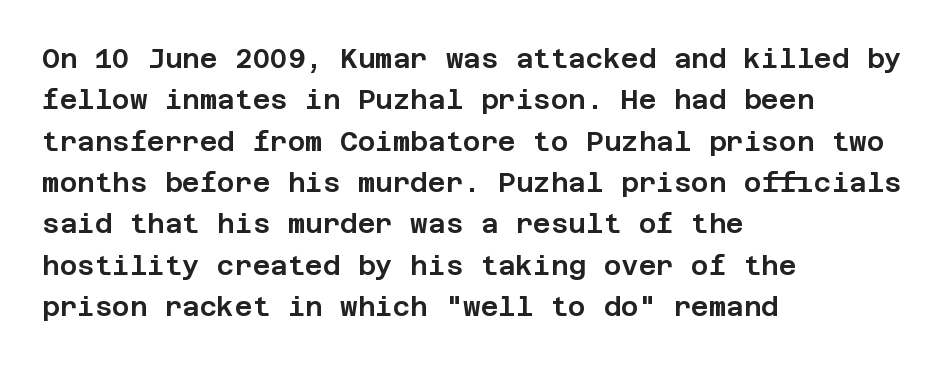
{"italic": "no", "underline": "no", "align": "left", "line_spacing": "normal", "line_spacing_ratio": 1.53, "letter_spacing": "normal", "letter_spacing_em": 0.0, "glyph_px": 27}
